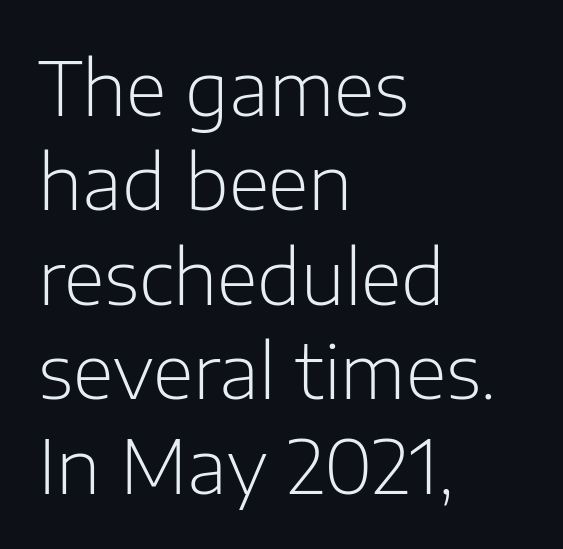
Q: Is the text bold? A: No.
Q: Is the text italic (slanted)? A: No, it is upright.
Q: Is the typeface a serif or a sans-serif typeface? A: Sans-serif.
Q: Is the text underlined? A: No.
Q: How is the paragraph aligned? A: Left-aligned.
Q: Is the spacing between letters normal or unusually wide? A: Normal.
Q: Is the spacing between lines tight, normal or loose? A: Normal.
Q: Width (condensed, normal, or wide)? A: Normal.
Q: Stroke contrast? A: Low.
Q: x-height? A: Medium.
Q: Monospaced? A: No.
